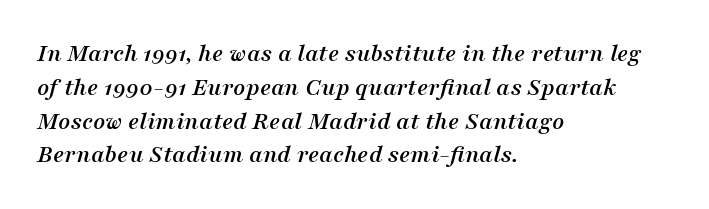
The image shows 26 px text type, italic (leaning right); set left-aligned, normal line spacing (1.3x), normal letter spacing, not underlined.
